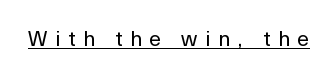
The image shows 21 px text type, upright; set unusually wide letter spacing (+0.37 em), underlined.
